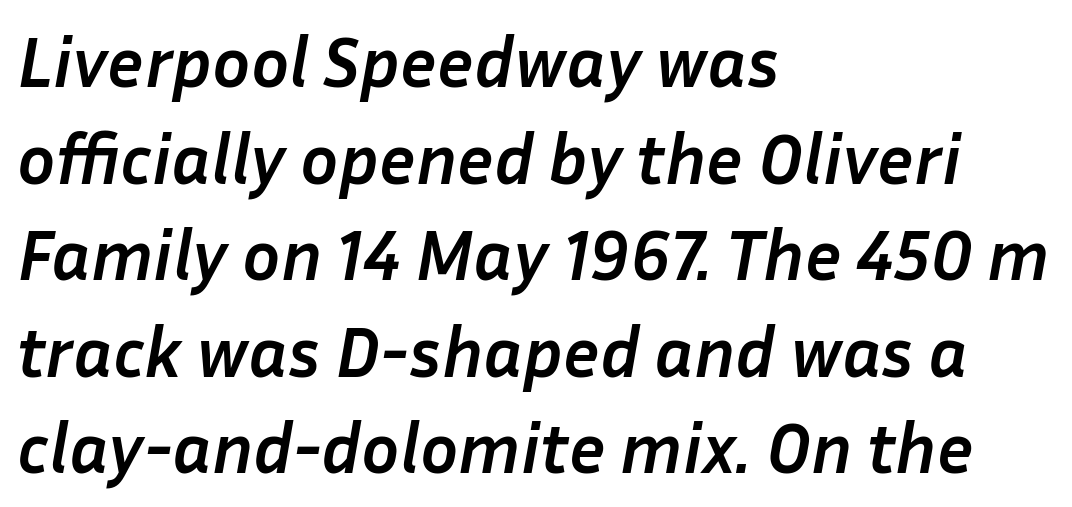
The image shows 71 px semibold type, italic (leaning right); set left-aligned, normal line spacing (1.36x), normal letter spacing, not underlined; low stroke contrast and a medium x-height.
